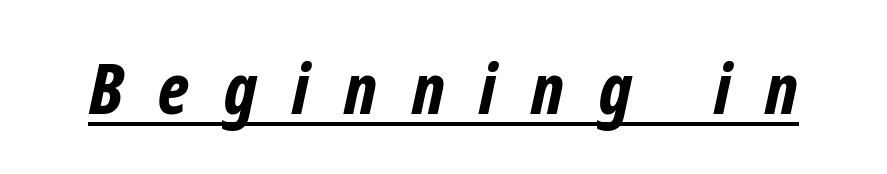
Q: Is the text bold? A: Yes.
Q: Is the text italic (slanted)? A: Yes, it leans right by about 12 degrees.
Q: Is the text underlined? A: Yes.
Q: Is the spacing between letters normal or unusually wide? A: Unusually wide.
Q: Width (condensed, normal, or wide)? A: Condensed.
Q: Stroke contrast? A: Low.
Q: x-height? A: Medium.
Q: Monospaced? A: No.
